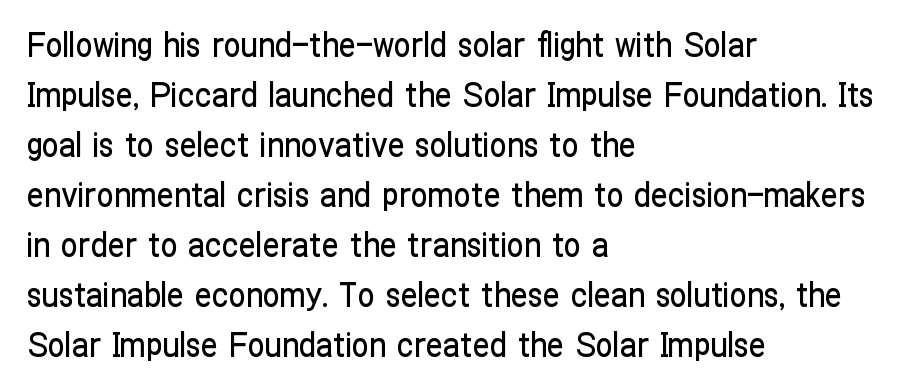
{"serif": "no", "italic": "no", "width": "condensed", "stroke_contrast": "low", "x_height": "medium", "monospaced": "no", "underline": "no", "align": "left", "line_spacing": "normal", "line_spacing_ratio": 1.47, "letter_spacing": "normal", "letter_spacing_em": 0.0, "glyph_px": 34}
